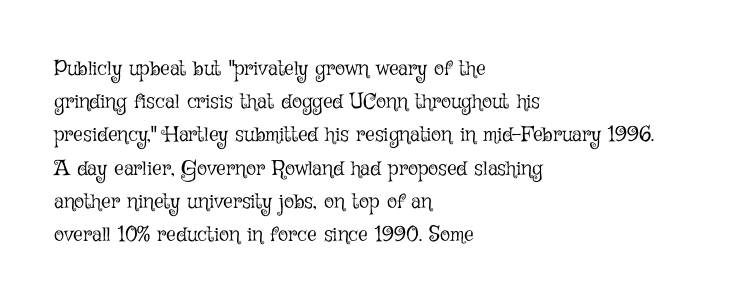
The image shows 21 px text type, upright; set left-aligned, normal line spacing (1.58x), normal letter spacing, not underlined.
